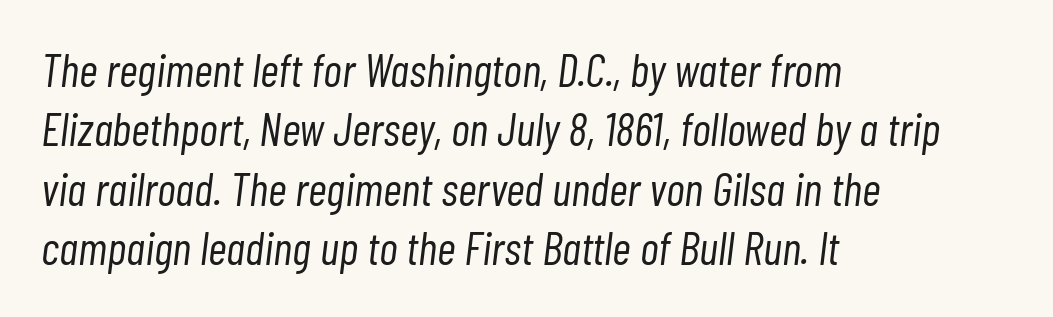
The image shows 46 px light, condensed type, italic (leaning right); set left-aligned, normal line spacing (1.29x), normal letter spacing, not underlined; low stroke contrast and a medium x-height.
